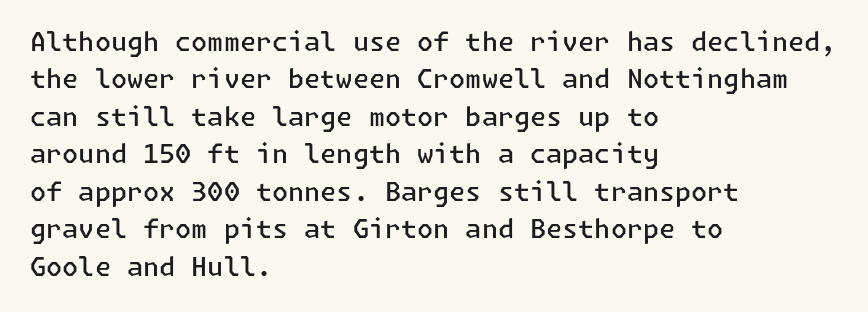
The image shows 26 px text type, upright; set left-aligned, normal line spacing (1.44x), normal letter spacing, not underlined.
